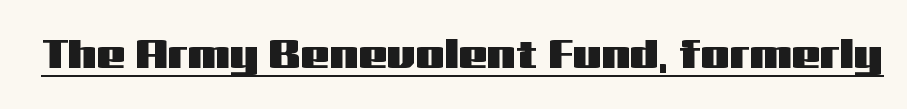
The image shows 41 px wide sans-serif type, upright; set normal letter spacing, underlined; medium stroke contrast and a medium x-height.
